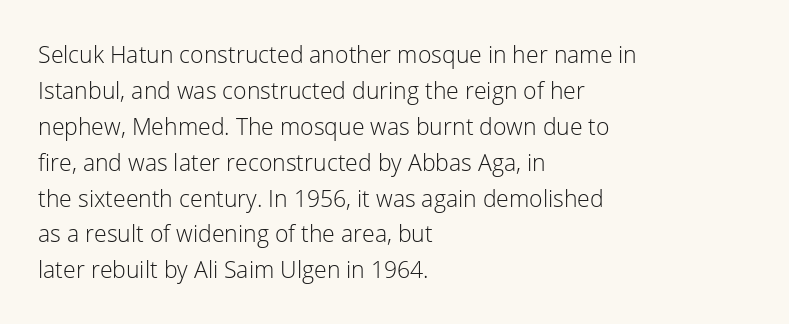
{"italic": "no", "bold": "no", "underline": "no", "align": "left", "line_spacing": "normal", "line_spacing_ratio": 1.56, "letter_spacing": "normal", "letter_spacing_em": 0.0, "glyph_px": 23}
